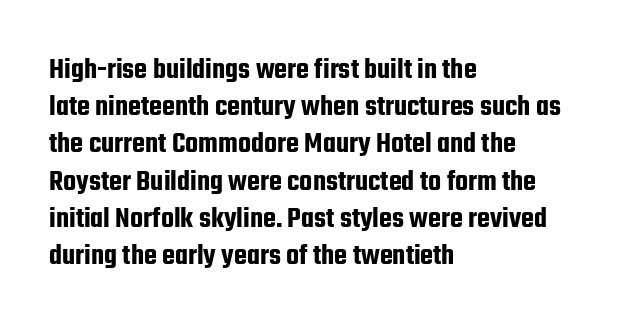
Q: Is the text italic (slanted)? A: No, it is upright.
Q: Is the typeface a serif or a sans-serif typeface? A: Sans-serif.
Q: Is the text underlined? A: No.
Q: How is the paragraph aligned? A: Left-aligned.
Q: Is the spacing between letters normal or unusually wide? A: Normal.
Q: Width (condensed, normal, or wide)? A: Condensed.
Q: Stroke contrast? A: Low.
Q: x-height? A: Medium.
Q: Monospaced? A: No.
